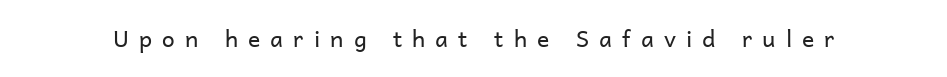
{"italic": "no", "bold": "no", "underline": "no", "letter_spacing": "wide", "letter_spacing_em": 0.44, "glyph_px": 23}
